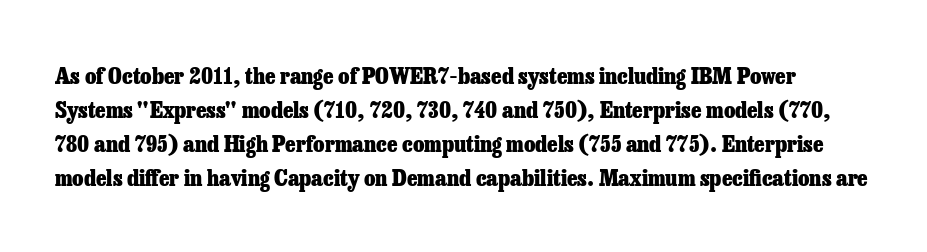
Rule under the text: the space is simply empty. Line spacing here is normal. The letters stand upright; this is a roman face. Typographic density is high because the face is bold. Inter-character spacing is left at the font's built-in metrics.
